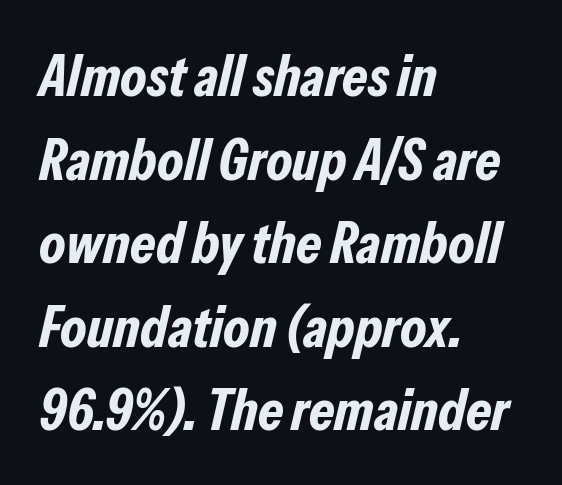
The text block is weighted toward the left margin, trailing off unevenly rightward. Compared with an ordinary text face, these strokes are far heavier — a full bold. Beneath every word, the page is bare. The face used here is rendered with its standard letterfit.
